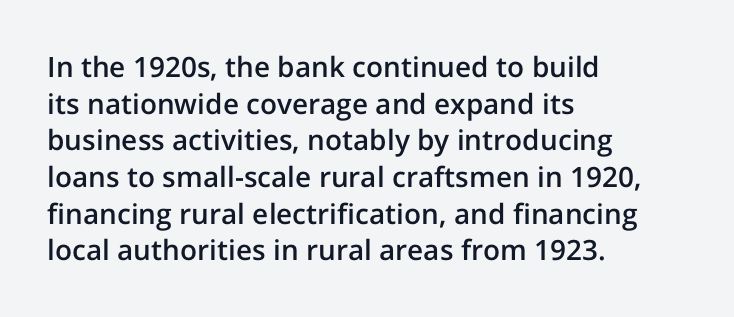
{"serif": "no", "italic": "no", "bold": "semi", "weight": "semibold", "width": "normal", "stroke_contrast": "low", "x_height": "medium", "monospaced": "no", "underline": "no", "align": "left", "line_spacing": "normal", "line_spacing_ratio": 1.31, "letter_spacing": "normal", "letter_spacing_em": 0.0, "glyph_px": 28}
